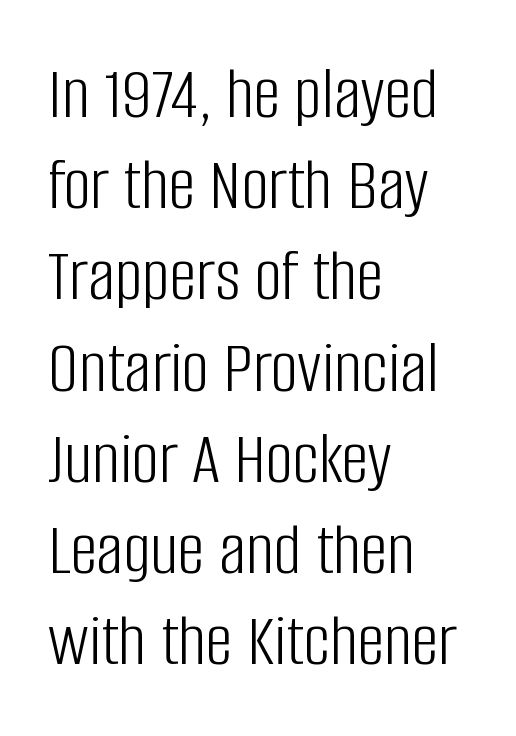
The image shows 76 px light, condensed sans-serif type, upright; set left-aligned, line spacing 1.2x, normal letter spacing, not underlined; low stroke contrast and a large x-height.
